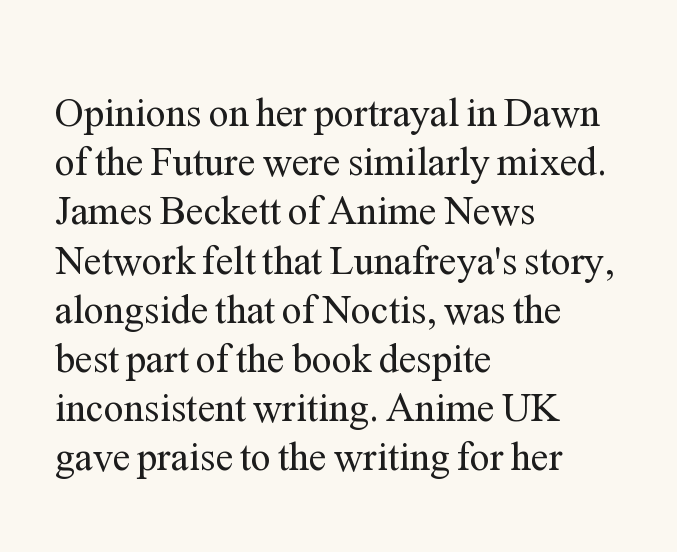
{"serif": "yes", "italic": "no", "bold": "no", "weight": "regular", "width": "normal", "stroke_contrast": "medium", "x_height": "medium", "monospaced": "no", "underline": "no", "align": "left", "line_spacing_ratio": 1.23, "letter_spacing": "normal", "letter_spacing_em": 0.0, "glyph_px": 40}
